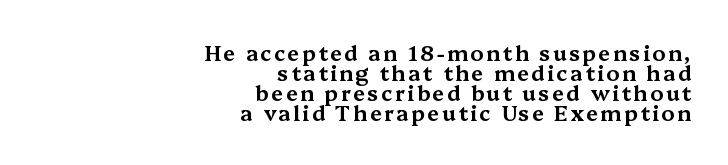
The image shows 21 px text type, upright; set right-aligned, tight line spacing (0.96x), not underlined.
